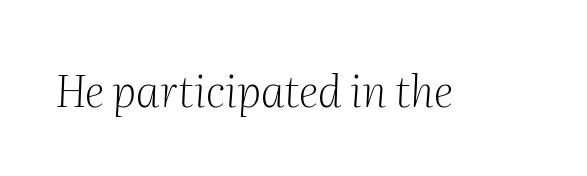
Q: Is the text bold? A: No.
Q: Is the text italic (slanted)? A: Yes, it leans right by about 2 degrees.
Q: Is the typeface a serif or a sans-serif typeface? A: Serif.
Q: Is the text underlined? A: No.
Q: Is the spacing between letters normal or unusually wide? A: Normal.
Q: Width (condensed, normal, or wide)? A: Normal.
Q: Stroke contrast? A: Medium.
Q: x-height? A: Medium.
Q: Monospaced? A: No.
